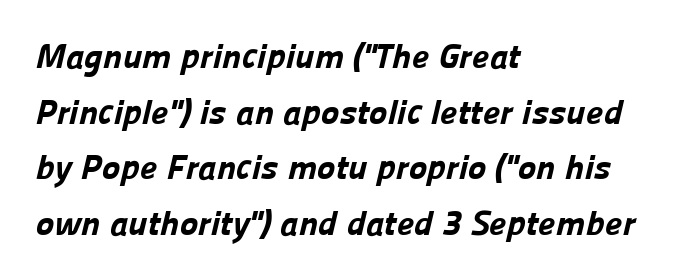
The paragraph shown leans on its left margin. Rule under the text: the space is simply empty. Each new line begins a customary step beneath the previous one. Proportional: the letters do not fall into vertical columns.
